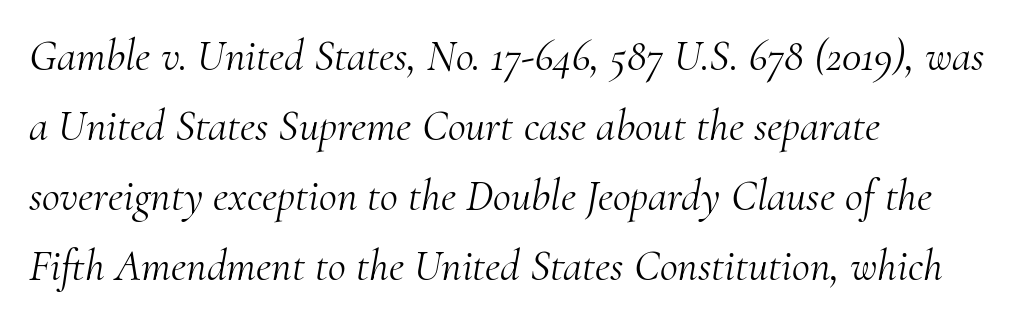
The image shows 44 px light serif type, italic (leaning right); set left-aligned, normal line spacing (1.59x), normal letter spacing, not underlined; medium stroke contrast and a small x-height.
